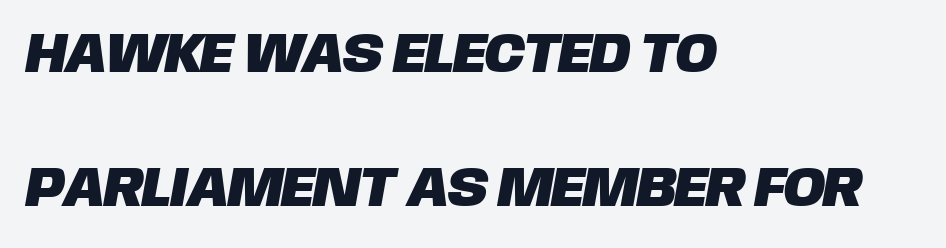
The image shows 56 px sans-serif type; set left-aligned, loose line spacing (2.4x), normal letter spacing, not underlined; low stroke contrast and a large x-height.
